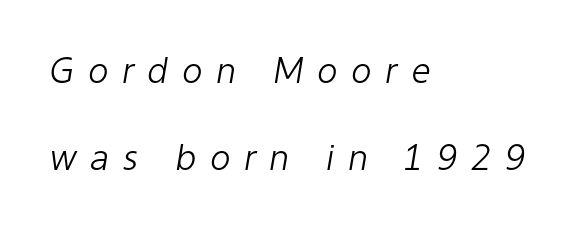
The image shows 35 px light type, italic (leaning right); set left-aligned, loose line spacing (2.5x), unusually wide letter spacing (+0.38 em), not underlined; low stroke contrast and a medium x-height.
